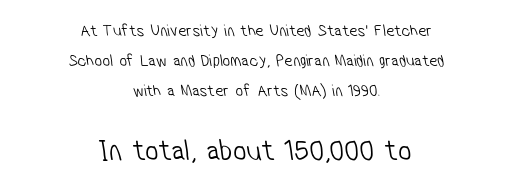
The image shows 30 px light, condensed sans-serif type; set centered, line spacing 1.77x, normal letter spacing, not underlined; the second (bottom) block is 1.76x larger; low stroke contrast and a medium x-height.
